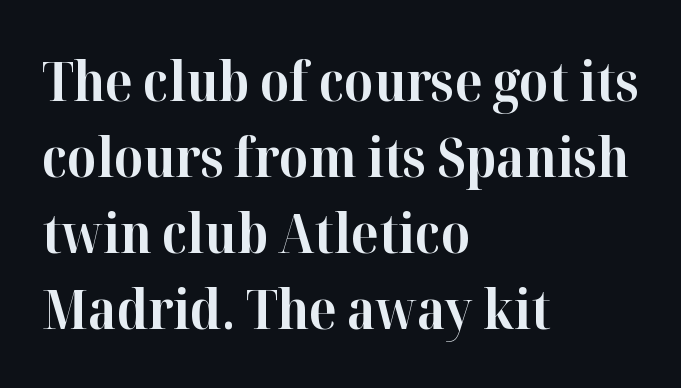
The image shows 55 px bold serif type, upright; set left-aligned, normal line spacing (1.38x), normal letter spacing, not underlined; high stroke contrast and a medium x-height.
